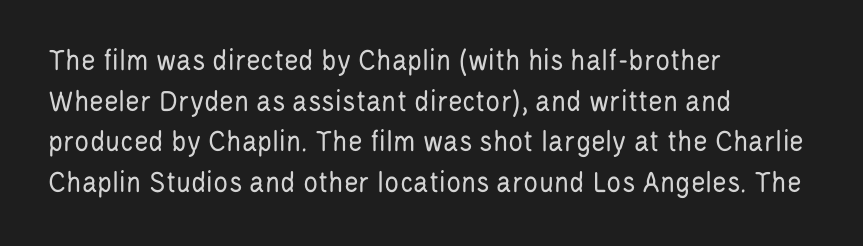
The line texture is even and compact thanks to regular tracking. Each letter keeps its own natural width here, so spacing adapts to shape. The font's upright variant was chosen for this text. The designer went with a sans here, leaving each stem footless. Vertical stems look standard width or narrower in stroke. Visually the block forms a straight wall on the left and a jagged coastline on the right.
